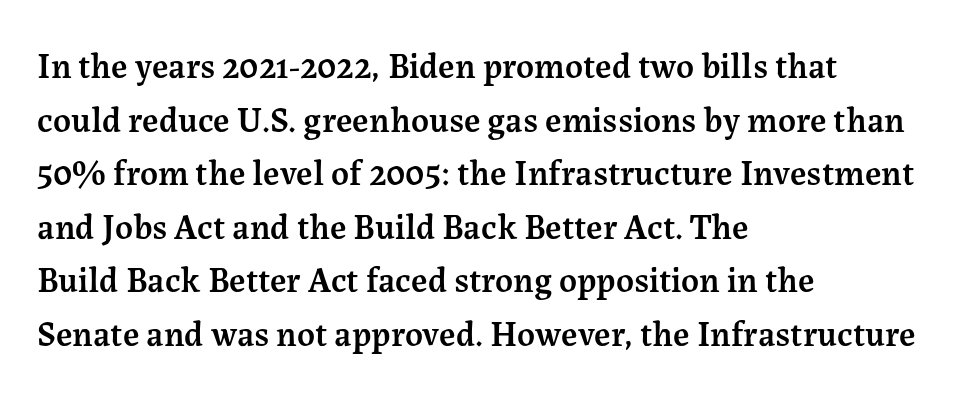
{"serif": "yes", "italic": "no", "bold": "semi", "weight": "semibold", "width": "normal", "stroke_contrast": "medium", "x_height": "medium", "monospaced": "no", "underline": "no", "align": "left", "line_spacing": "normal", "line_spacing_ratio": 1.53, "letter_spacing": "normal", "letter_spacing_em": 0.0, "glyph_px": 35}
